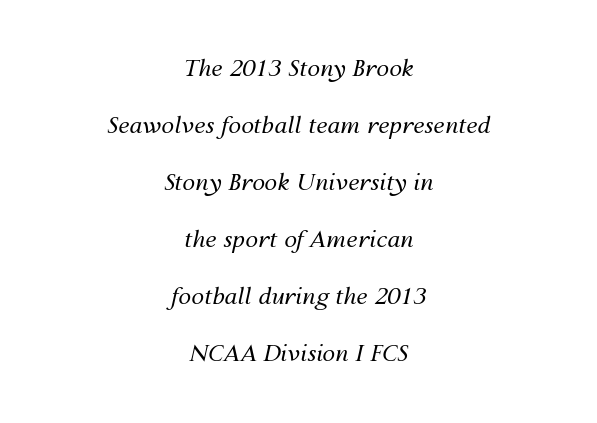
Rule under the text: the space is simply empty. You could fit nearly another row in the gap between these rows. The face used here has a pronounced slope to its letters. What stands out about the letter spacing? Nothing — it is the standard amount. A light-to-regular cut is what we see here. Both edges are ragged and mirror each other, which tells us the setting is centered.
